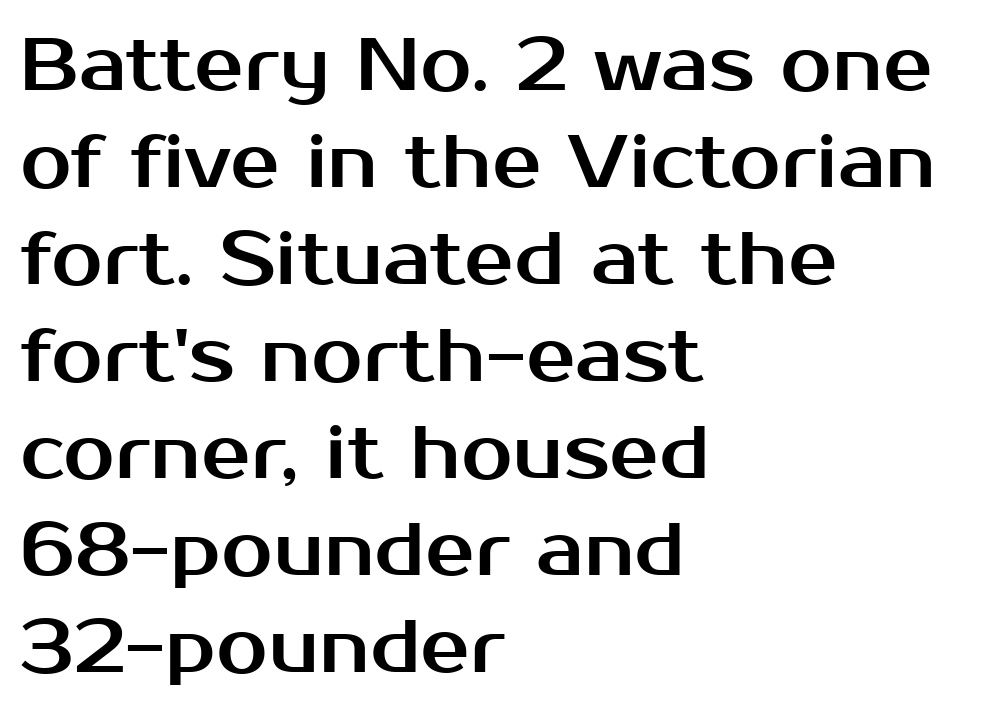
The image shows 74 px sans-serif type, upright; set left-aligned, normal line spacing (1.31x), normal letter spacing, not underlined; medium stroke contrast and a medium x-height.
